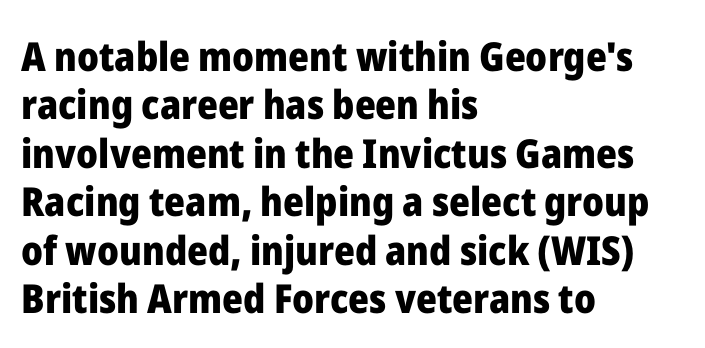
Q: Is the text bold? A: Yes.
Q: Is the text italic (slanted)? A: No, it is upright.
Q: Is the typeface a serif or a sans-serif typeface? A: Sans-serif.
Q: Is the text underlined? A: No.
Q: How is the paragraph aligned? A: Left-aligned.
Q: Is the spacing between letters normal or unusually wide? A: Normal.
Q: Width (condensed, normal, or wide)? A: Normal.
Q: Stroke contrast? A: Low.
Q: x-height? A: Medium.
Q: Monospaced? A: No.
